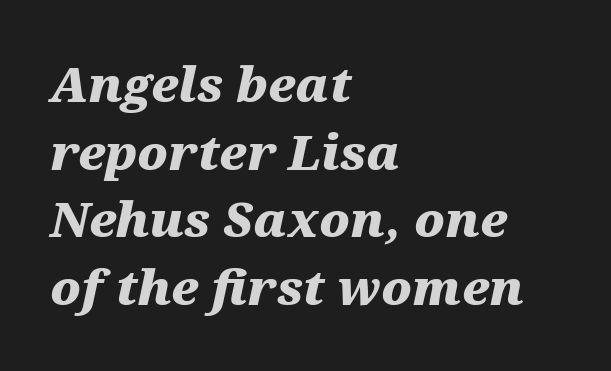
The image shows 48 px heavy, wide type, italic (leaning right); set left-aligned, normal line spacing (1.41x), normal letter spacing, not underlined; medium stroke contrast and a medium x-height.
